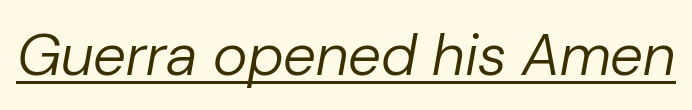
Q: Is the text bold? A: No.
Q: Is the text italic (slanted)? A: Yes, it leans right by about 10 degrees.
Q: Is the text underlined? A: Yes.
Q: Is the spacing between letters normal or unusually wide? A: Normal.
Q: Width (condensed, normal, or wide)? A: Normal.
Q: Stroke contrast? A: Low.
Q: x-height? A: Medium.
Q: Monospaced? A: No.
